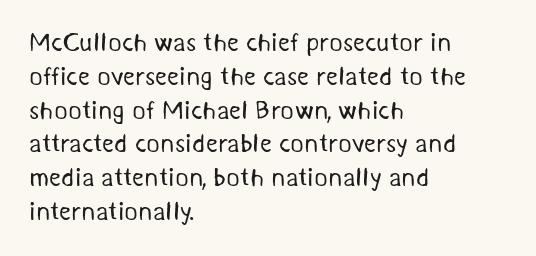
{"bold": "no", "underline": "no", "align": "left", "line_spacing": "normal", "line_spacing_ratio": 1.3, "letter_spacing": "normal", "letter_spacing_em": 0.0, "glyph_px": 26}
